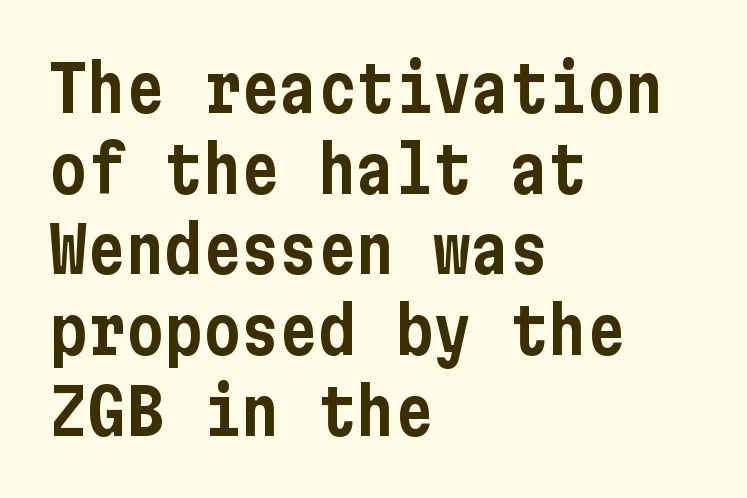
Vertically, the passage feels balanced, rows spaced as you'd expect. Each line starts at the same left margin while the right side varies. Look at the bottom of the vertical strokes: they stop flat, with no serifs. No extra tracking has been applied to these lines.
